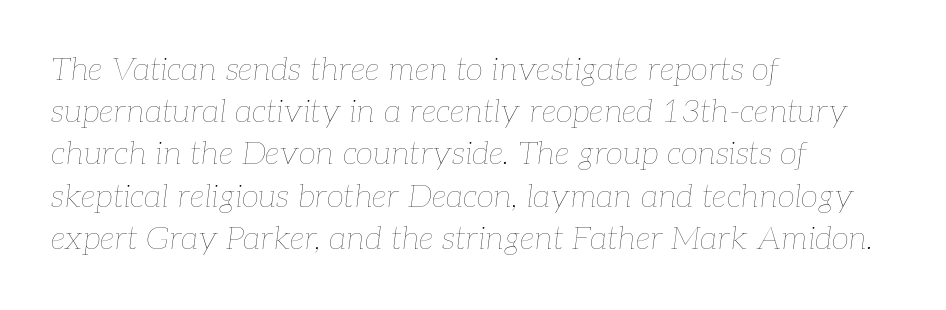
Anything drawn beneath the words? Only blank space. The weight tops out at a normal text grade. Between one letter and the next there's only the usual sliver of space. The lines in this sample share a left origin and differ only in where they stop. Here the designer chose a conventional face with non-uniform glyph widths.
